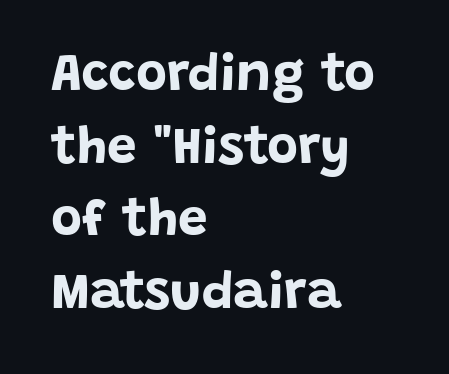
Q: Is the text bold? A: Yes.
Q: Is the text italic (slanted)? A: No, it is upright.
Q: Is the typeface a serif or a sans-serif typeface? A: Sans-serif.
Q: Is the text underlined? A: No.
Q: How is the paragraph aligned? A: Left-aligned.
Q: Is the spacing between letters normal or unusually wide? A: Normal.
Q: Is the spacing between lines tight, normal or loose? A: Normal.
Q: Width (condensed, normal, or wide)? A: Normal.
Q: Stroke contrast? A: Low.
Q: x-height? A: Large.
Q: Monospaced? A: No.
